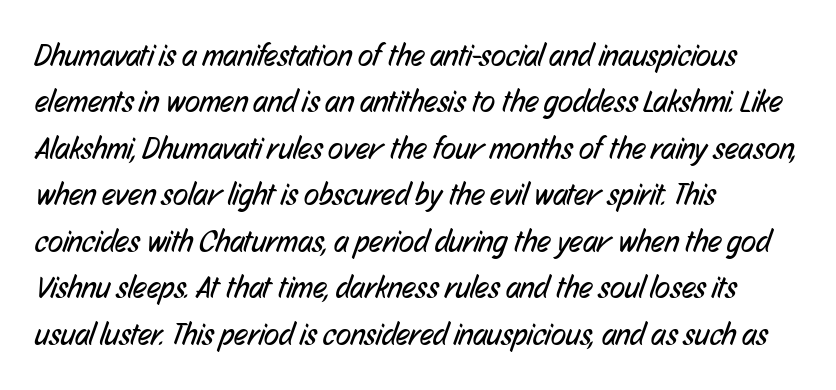
The image shows 31 px regular-weight, condensed sans-serif type; set left-aligned, normal line spacing (1.5x), normal letter spacing, not underlined; low stroke contrast and a medium x-height.
